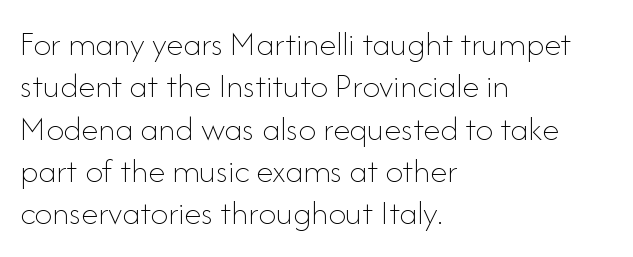
The image shows 35 px thin type, upright; set left-aligned, line spacing 1.21x, normal letter spacing, not underlined; low stroke contrast and a small x-height.
